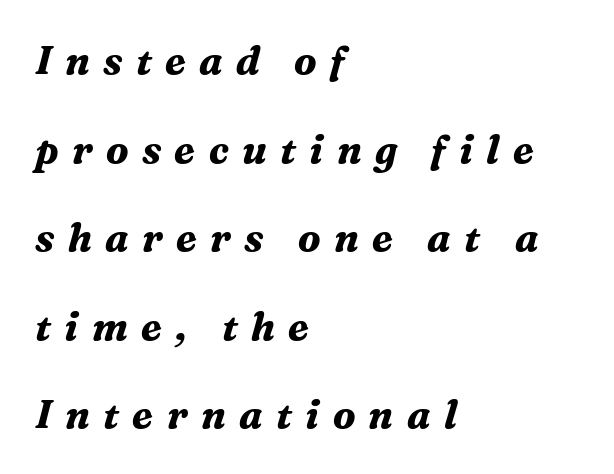
{"serif": "yes", "italic": "yes", "lean": "right", "slant_degrees": 16, "bold": "yes", "weight": "bold", "width": "normal", "stroke_contrast": "medium", "x_height": "medium", "monospaced": "no", "underline": "no", "align": "left", "line_spacing": "loose", "line_spacing_ratio": 2.27, "letter_spacing": "wide", "letter_spacing_em": 0.34, "glyph_px": 39}
